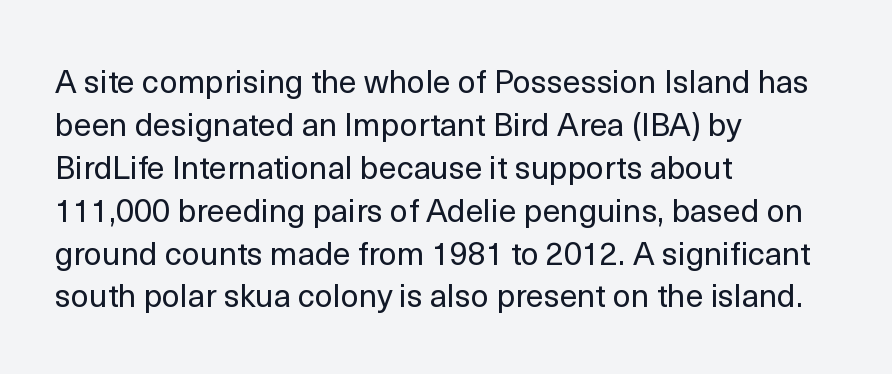
The image shows 32 px regular-weight sans-serif type, upright; set left-aligned, normal line spacing (1.34x), normal letter spacing, not underlined; a medium x-height.
